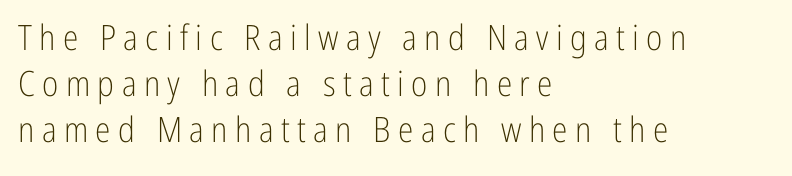
{"serif": "no", "italic": "no", "bold": "no", "weight": "light", "width": "condensed", "stroke_contrast": "low", "x_height": "medium", "monospaced": "no", "underline": "no", "align": "left", "line_spacing": "normal", "line_spacing_ratio": 1.32, "letter_spacing": "wide", "letter_spacing_em": 0.21, "glyph_px": 35}
